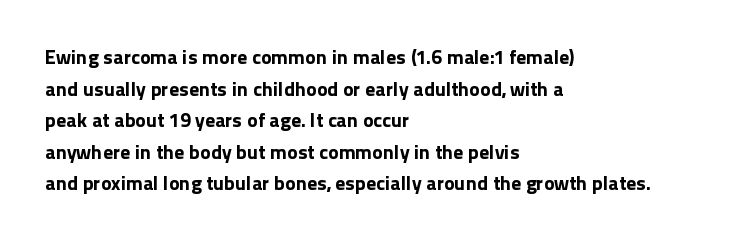
If you drew a line through each stem, it would be perfectly vertical. Nobody drew a line under any word here. A full-strength bold gives these letters their thick strokes. Honestly, the letter spacing is just normal — you wouldn't notice it. Left-aligned paragraph, ragged on the right.
